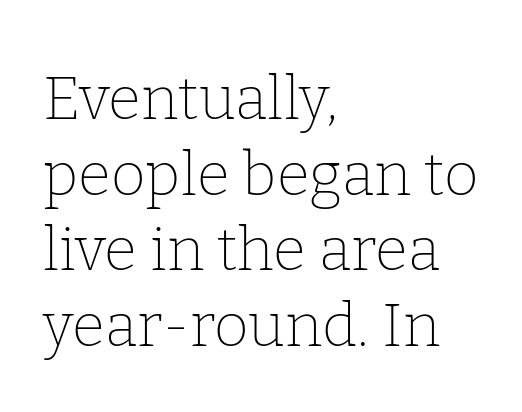
{"serif": "yes", "italic": "no", "bold": "no", "weight": "thin", "width": "normal", "stroke_contrast": "low", "x_height": "medium", "monospaced": "no", "underline": "no", "align": "left", "line_spacing": "normal", "line_spacing_ratio": 1.26, "letter_spacing": "normal", "letter_spacing_em": 0.0, "glyph_px": 60}
